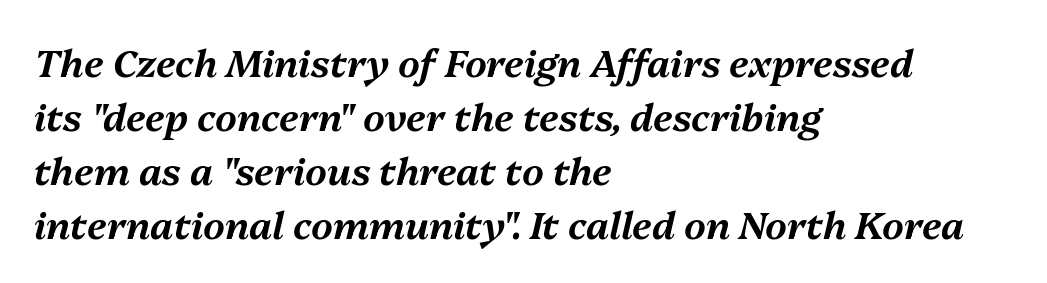
{"italic": "yes", "lean": "right", "slant_degrees": 13, "width": "normal", "stroke_contrast": "medium", "x_height": "medium", "monospaced": "no", "underline": "no", "align": "left", "line_spacing": "normal", "line_spacing_ratio": 1.42, "letter_spacing": "normal", "letter_spacing_em": 0.0, "glyph_px": 38}
